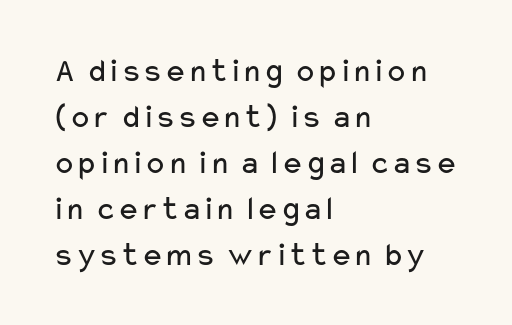
Q: Is the text bold? A: No.
Q: Is the text italic (slanted)? A: No, it is upright.
Q: Is the typeface a serif or a sans-serif typeface? A: Sans-serif.
Q: Is the text underlined? A: No.
Q: How is the paragraph aligned? A: Left-aligned.
Q: Is the spacing between letters normal or unusually wide? A: Normal.
Q: Is the spacing between lines tight, normal or loose? A: Normal.
Q: Width (condensed, normal, or wide)? A: Wide.
Q: Stroke contrast? A: Low.
Q: x-height? A: Medium.
Q: Monospaced? A: No.
